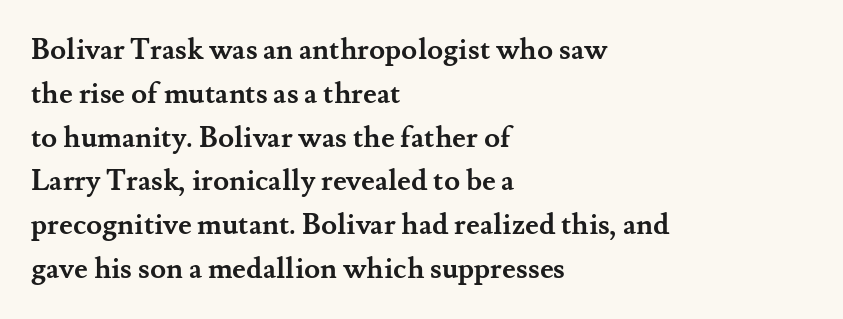
The image shows 29 px semibold serif type, upright; set left-aligned, normal line spacing (1.51x), normal letter spacing, not underlined; medium stroke contrast and a small x-height.
